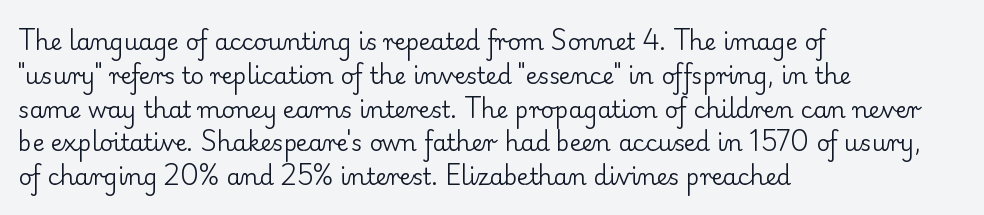
Q: Is the text bold? A: No.
Q: Is the text italic (slanted)? A: No, it is upright.
Q: Is the text underlined? A: No.
Q: How is the paragraph aligned? A: Left-aligned.
Q: Is the spacing between letters normal or unusually wide? A: Normal.
Q: Is the spacing between lines tight, normal or loose? A: Normal.
